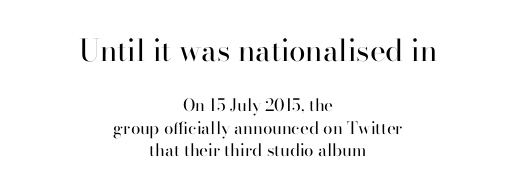
The image shows 30 px regular-weight serif type, upright; set centered, normal line spacing (1.33x), normal letter spacing, not underlined; the first (top) block is 1.76x larger; high stroke contrast and a small x-height.
